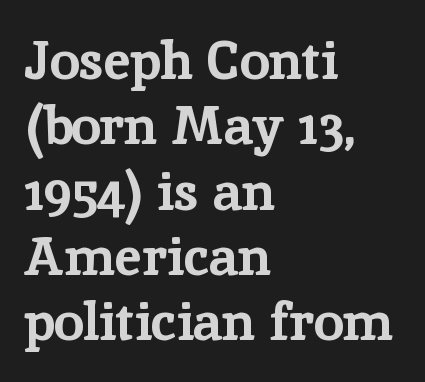
Check where the strokes stop: tiny serifs finish them off. The paragraph shown leans on its left margin. The gaps between neighbouring characters are ordinary and unremarkable. Vertical strokes here are truly vertical. These lines are rendered in a variable-pitch font.
